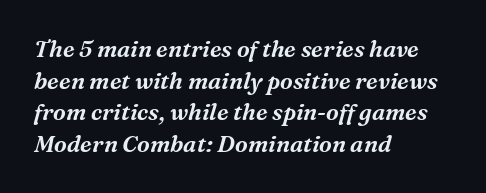
Q: Is the text italic (slanted)? A: Yes, it leans right by about 16 degrees.
Q: Is the text underlined? A: No.
Q: How is the paragraph aligned? A: Left-aligned.
Q: Is the spacing between letters normal or unusually wide? A: Normal.
Q: Is the spacing between lines tight, normal or loose? A: Normal.
